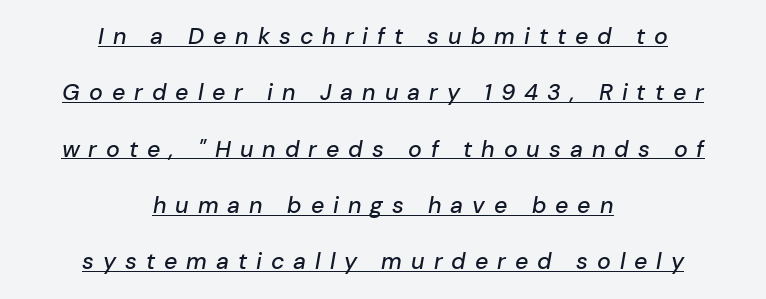
The image shows 23 px text type, italic (leaning right); set centered, loose line spacing (2.45x), unusually wide letter spacing (+0.39 em), underlined.
